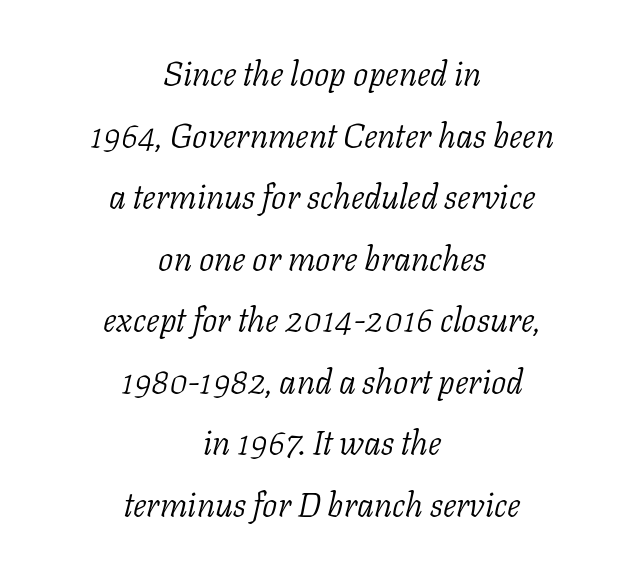
Q: Is the text bold? A: No.
Q: Is the text italic (slanted)? A: Yes, it leans right by about 11 degrees.
Q: Is the typeface a serif or a sans-serif typeface? A: Serif.
Q: Is the text underlined? A: No.
Q: How is the paragraph aligned? A: Centered.
Q: Is the spacing between letters normal or unusually wide? A: Normal.
Q: Width (condensed, normal, or wide)? A: Normal.
Q: Stroke contrast? A: Low.
Q: x-height? A: Medium.
Q: Monospaced? A: No.
